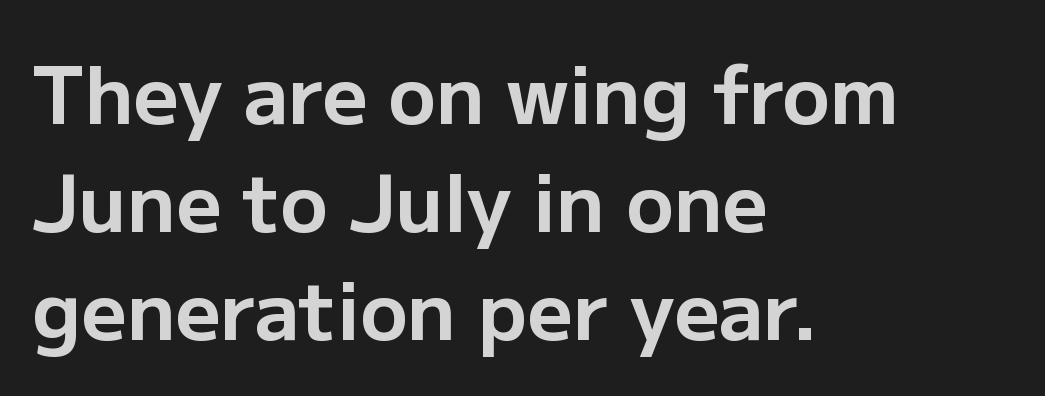
{"serif": "no", "italic": "no", "bold": "yes", "weight": "bold", "width": "normal", "stroke_contrast": "low", "x_height": "medium", "monospaced": "no", "underline": "no", "align": "left", "line_spacing": "normal", "line_spacing_ratio": 1.37, "letter_spacing": "normal", "letter_spacing_em": 0.0, "glyph_px": 79}
